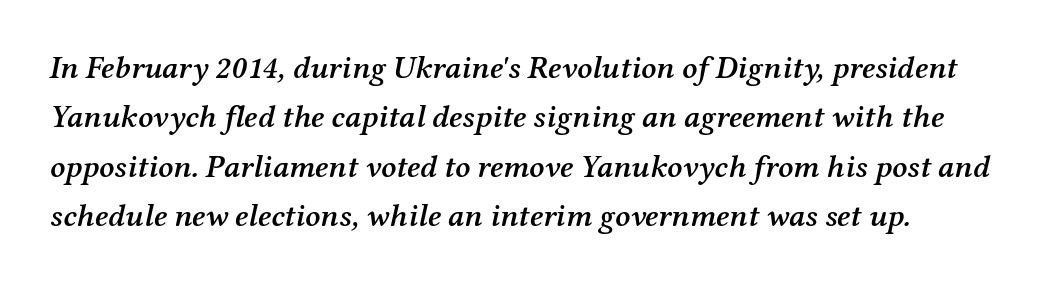
{"serif": "yes", "italic": "yes", "lean": "right", "slant_degrees": 12, "bold": "semi", "weight": "semibold", "width": "normal", "stroke_contrast": "medium", "x_height": "medium", "monospaced": "no", "underline": "no", "line_spacing": "normal", "line_spacing_ratio": 1.54, "letter_spacing": "normal", "letter_spacing_em": 0.0, "glyph_px": 32}
